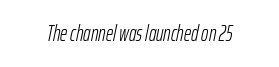
Compared with typical body copy, the letter spacing here is the same. Style check: oblique. Stems here are at most as thick as an everyday book face. Bare-footed words on every line.
